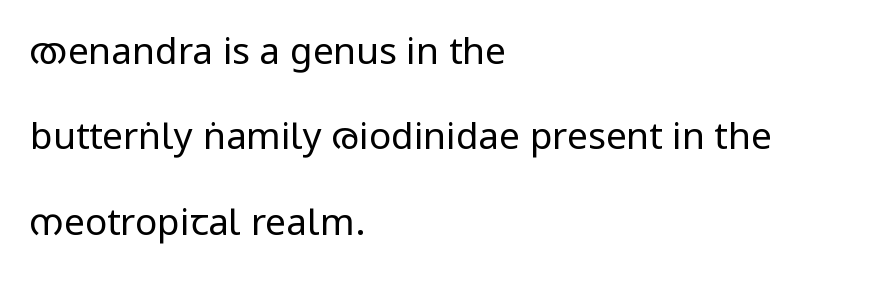
Compared with a centered layout, this one pins lines to the left instead. The rendering uses a large line-height, opening up the rows. The font's upright variant was chosen for this text. The typeface has the unassuming heft of standard copy or less. Anything drawn beneath the words? Only blank space.
